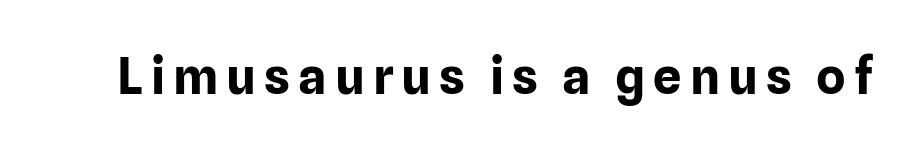
{"serif": "no", "italic": "no", "bold": "yes", "weight": "bold", "width": "normal", "stroke_contrast": "low", "x_height": "medium", "monospaced": "no", "underline": "no", "glyph_px": 50}
